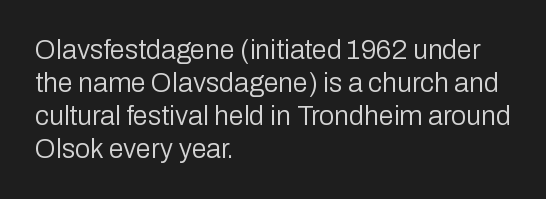
Q: Is the text bold? A: No.
Q: Is the text italic (slanted)? A: No, it is upright.
Q: Is the text underlined? A: No.
Q: How is the paragraph aligned? A: Left-aligned.
Q: Is the spacing between letters normal or unusually wide? A: Normal.
